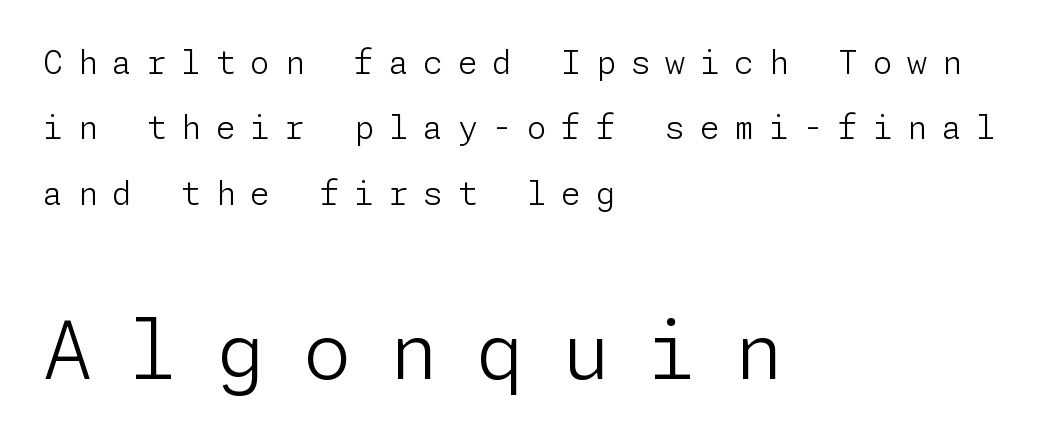
{"serif": "no", "italic": "no", "bold": "no", "weight": "light", "width": "normal", "stroke_contrast": "low", "x_height": "medium", "underline": "no", "align": "left", "line_spacing": "loose", "line_spacing_ratio": 2.04, "letter_spacing": "wide", "letter_spacing_em": 0.46, "larger_block": "second", "size_ratio": 2.5, "glyph_px": 80}
